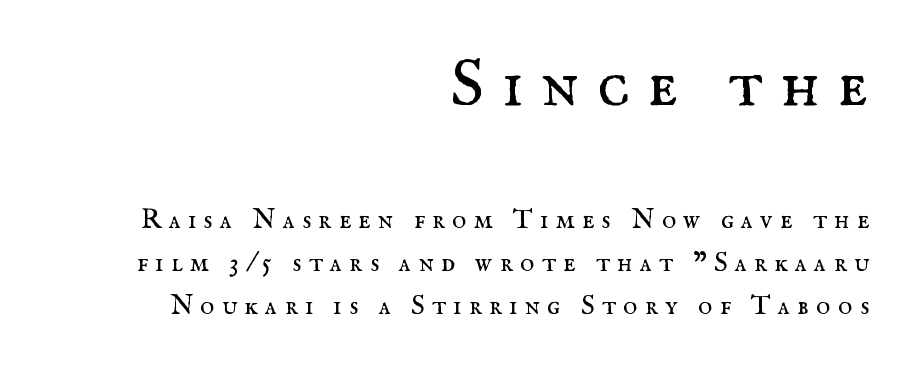
Q: Is the text bold? A: No.
Q: Is the text italic (slanted)? A: No, it is upright.
Q: Is the typeface a serif or a sans-serif typeface? A: Serif.
Q: Is the text underlined? A: No.
Q: How is the paragraph aligned? A: Right-aligned.
Q: Is the spacing between letters normal or unusually wide? A: Unusually wide.
Q: Is the spacing between lines tight, normal or loose? A: Normal.
Q: Which block of text is set in a larger size, the first (top) or the second (bottom)? A: The first (top) one.
Q: Width (condensed, normal, or wide)? A: Normal.
Q: Stroke contrast? A: Medium.
Q: x-height? A: Small.
Q: Monospaced? A: No.
